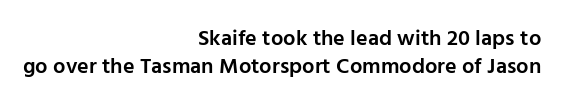
{"italic": "no", "bold": "semi", "underline": "no", "align": "right", "line_spacing": "normal", "line_spacing_ratio": 1.28, "letter_spacing": "normal", "letter_spacing_em": 0.0, "glyph_px": 22}
